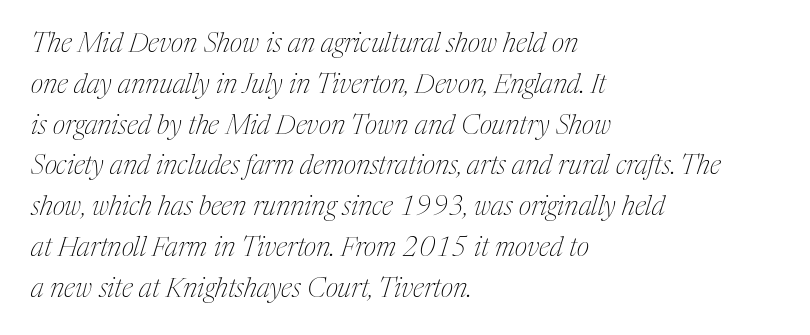
Q: Is the text bold? A: No.
Q: Is the text italic (slanted)? A: Yes, it leans right by about 17 degrees.
Q: Is the text underlined? A: No.
Q: How is the paragraph aligned? A: Left-aligned.
Q: Is the spacing between letters normal or unusually wide? A: Normal.
Q: Is the spacing between lines tight, normal or loose? A: Normal.
